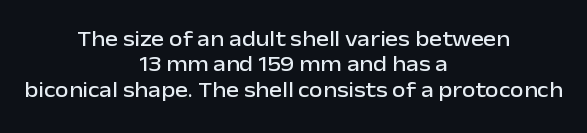
Q: Is the text italic (slanted)? A: No, it is upright.
Q: Is the text underlined? A: No.
Q: How is the paragraph aligned? A: Centered.
Q: Is the spacing between letters normal or unusually wide? A: Normal.
Q: Is the spacing between lines tight, normal or loose? A: Tight.
